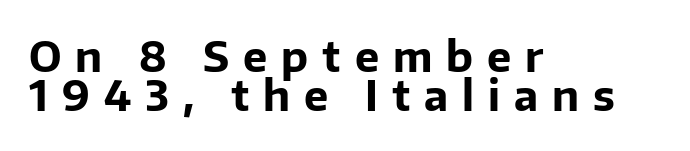
The image shows 41 px bold sans-serif type, upright; set left-aligned, tight line spacing (0.96x), unusually wide letter spacing (+0.34 em), not underlined; low stroke contrast and a medium x-height.
